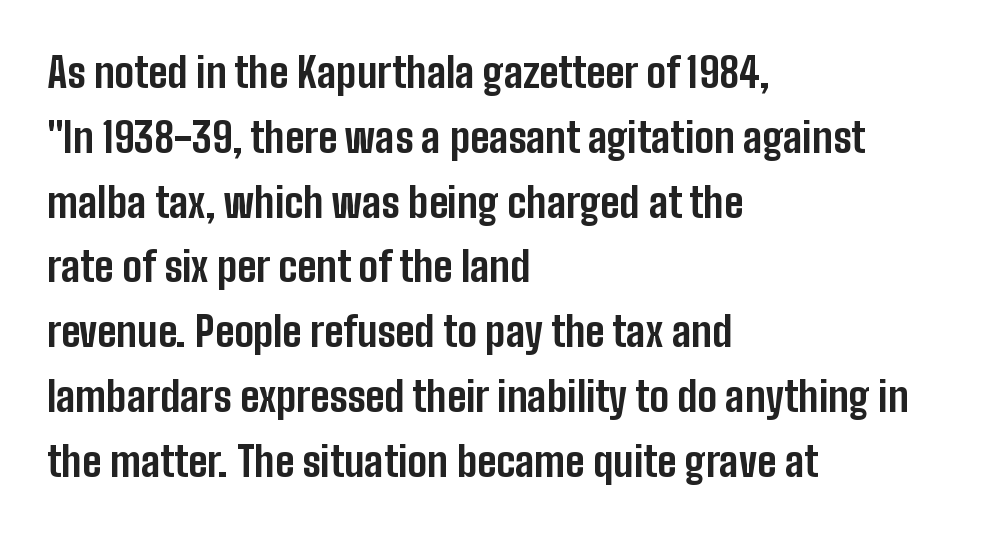
Q: Is the text bold? A: Yes.
Q: Is the text italic (slanted)? A: No, it is upright.
Q: Is the typeface a serif or a sans-serif typeface? A: Sans-serif.
Q: Is the text underlined? A: No.
Q: How is the paragraph aligned? A: Left-aligned.
Q: Is the spacing between letters normal or unusually wide? A: Normal.
Q: Is the spacing between lines tight, normal or loose? A: Normal.
Q: Width (condensed, normal, or wide)? A: Condensed.
Q: Stroke contrast? A: Low.
Q: x-height? A: Medium.
Q: Monospaced? A: No.
